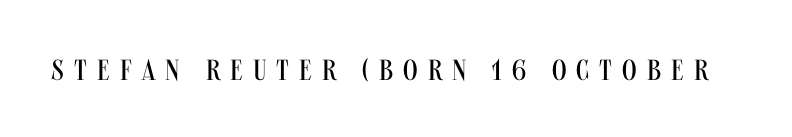
The image shows 29 px regular-weight, condensed sans-serif type, upright; set unusually wide letter spacing (+0.35 em), not underlined; medium stroke contrast and a large x-height.
